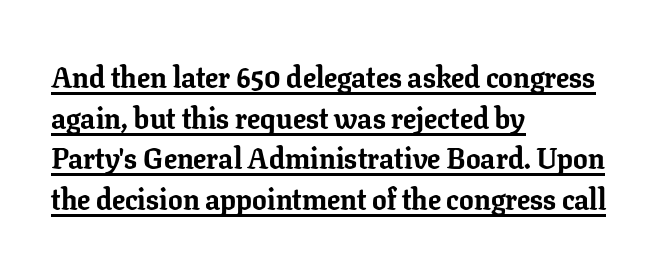
{"serif": "yes", "italic": "no", "bold": "yes", "weight": "bold", "width": "normal", "stroke_contrast": "low", "x_height": "medium", "monospaced": "no", "underline": "yes", "align": "left", "line_spacing": "normal", "line_spacing_ratio": 1.4, "letter_spacing": "normal", "letter_spacing_em": 0.0, "glyph_px": 29}
